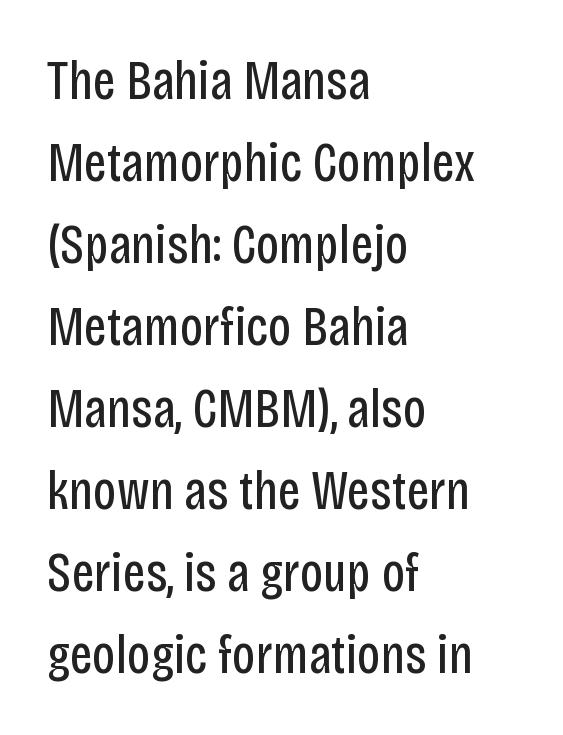
Q: Is the text bold? A: No.
Q: Is the text italic (slanted)? A: No, it is upright.
Q: Is the typeface a serif or a sans-serif typeface? A: Sans-serif.
Q: Is the text underlined? A: No.
Q: How is the paragraph aligned? A: Left-aligned.
Q: Is the spacing between letters normal or unusually wide? A: Normal.
Q: Is the spacing between lines tight, normal or loose? A: Normal.
Q: Width (condensed, normal, or wide)? A: Condensed.
Q: Stroke contrast? A: Low.
Q: x-height? A: Large.
Q: Monospaced? A: No.
